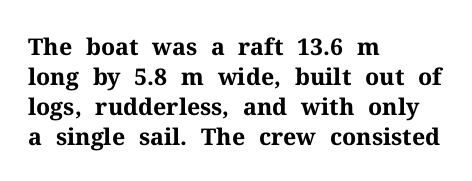
The image shows 23 px bold type, upright; set left-aligned, normal line spacing (1.31x), normal letter spacing, not underlined.
